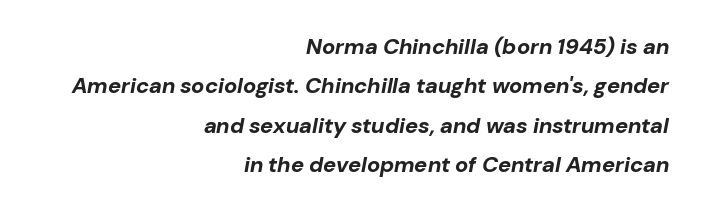
Q: Is the text bold? A: Yes.
Q: Is the text italic (slanted)? A: Yes, it leans right by about 10 degrees.
Q: Is the text underlined? A: No.
Q: How is the paragraph aligned? A: Right-aligned.
Q: Is the spacing between letters normal or unusually wide? A: Normal.
